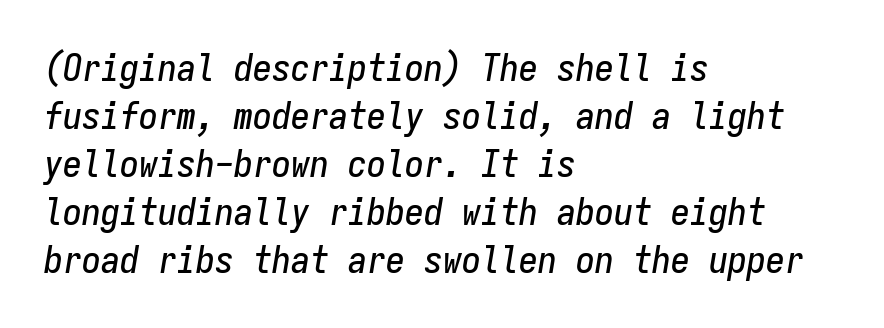
Q: Is the text italic (slanted)? A: Yes, it leans right by about 9 degrees.
Q: Is the text underlined? A: No.
Q: How is the paragraph aligned? A: Left-aligned.
Q: Is the spacing between letters normal or unusually wide? A: Normal.
Q: Is the spacing between lines tight, normal or loose? A: Normal.
Q: Width (condensed, normal, or wide)? A: Condensed.
Q: Stroke contrast? A: Low.
Q: x-height? A: Medium.
Q: Monospaced? A: Yes.
